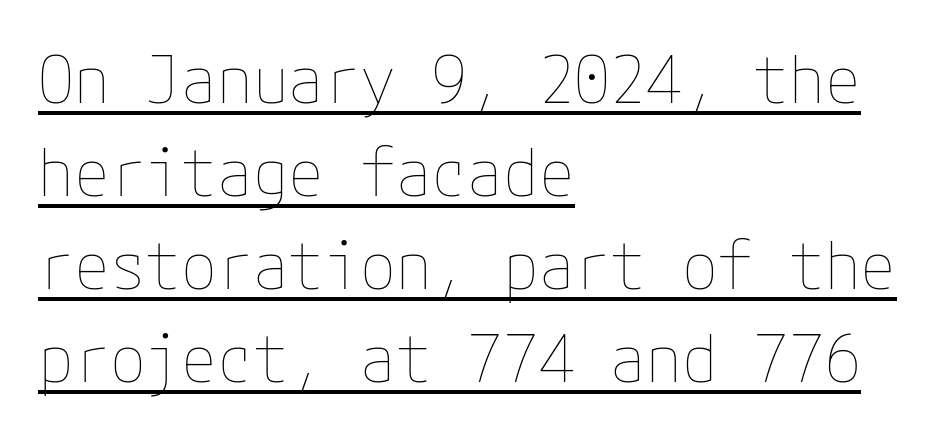
{"italic": "no", "bold": "no", "weight": "thin", "width": "normal", "stroke_contrast": "low", "x_height": "medium", "underline": "yes", "align": "left", "line_spacing": "normal", "line_spacing_ratio": 1.43, "letter_spacing": "normal", "letter_spacing_em": 0.0, "glyph_px": 65}
